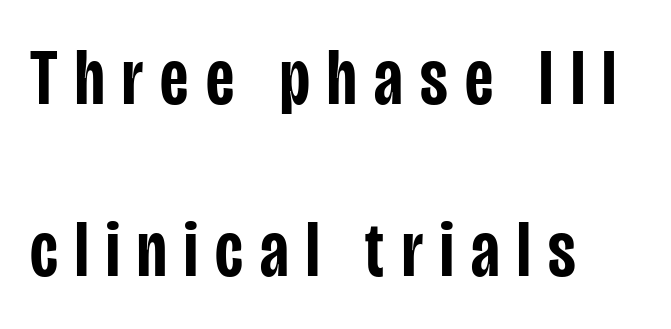
Q: Is the text bold? A: Semi-bold.
Q: Is the text italic (slanted)? A: No, it is upright.
Q: Is the typeface a serif or a sans-serif typeface? A: Sans-serif.
Q: Is the text underlined? A: No.
Q: How is the paragraph aligned? A: Left-aligned.
Q: Is the spacing between letters normal or unusually wide? A: Unusually wide.
Q: Is the spacing between lines tight, normal or loose? A: Loose.
Q: Width (condensed, normal, or wide)? A: Condensed.
Q: Stroke contrast? A: Low.
Q: x-height? A: Large.
Q: Monospaced? A: No.
